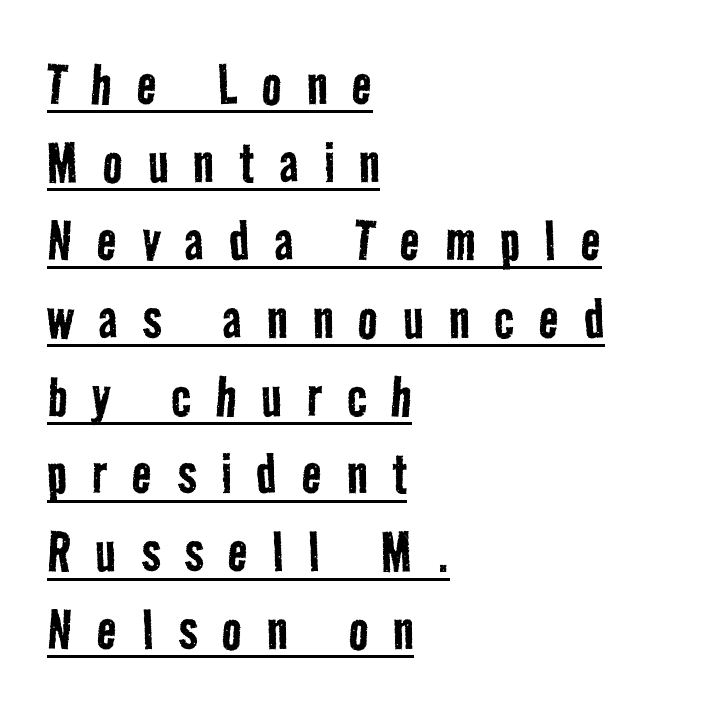
{"serif": "no", "bold": "no", "weight": "regular", "width": "condensed", "stroke_contrast": "low", "x_height": "medium", "monospaced": "no", "underline": "yes", "align": "left", "line_spacing_ratio": 1.18, "letter_spacing": "wide", "letter_spacing_em": 0.38, "glyph_px": 66}
